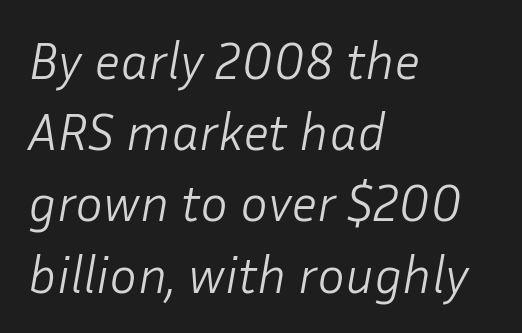
Q: Is the text bold? A: No.
Q: Is the text italic (slanted)? A: Yes, it leans right by about 10 degrees.
Q: Is the text underlined? A: No.
Q: How is the paragraph aligned? A: Left-aligned.
Q: Is the spacing between letters normal or unusually wide? A: Normal.
Q: Is the spacing between lines tight, normal or loose? A: Normal.
Q: Width (condensed, normal, or wide)? A: Normal.
Q: Stroke contrast? A: Low.
Q: x-height? A: Medium.
Q: Monospaced? A: No.
